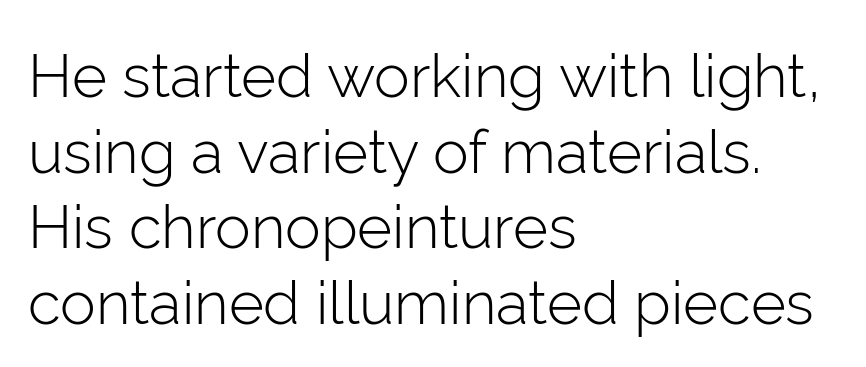
{"serif": "no", "italic": "no", "bold": "no", "weight": "light", "width": "normal", "stroke_contrast": "low", "x_height": "medium", "monospaced": "no", "underline": "no", "align": "left", "line_spacing": "normal", "line_spacing_ratio": 1.26, "letter_spacing": "normal", "letter_spacing_em": 0.0, "glyph_px": 60}
